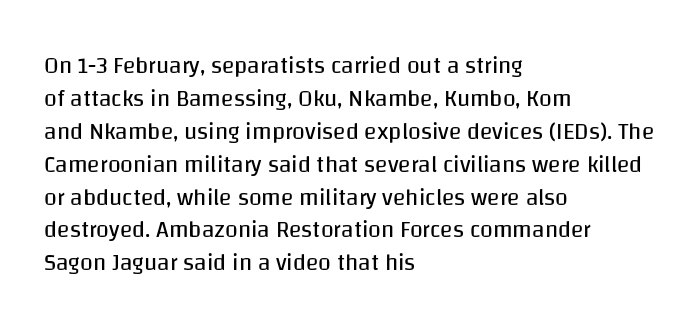
The image shows 23 px text type, upright; set left-aligned, normal line spacing (1.43x), normal letter spacing, not underlined.
